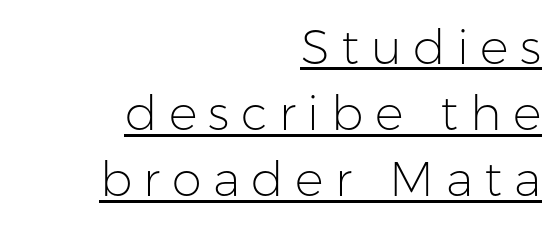
The image shows 48 px light sans-serif type, upright; set right-aligned, normal line spacing (1.38x), unusually wide letter spacing (+0.24 em), underlined; low stroke contrast and a medium x-height.
